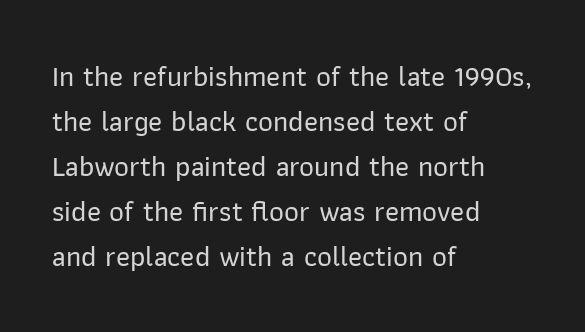
The image shows 29 px sans-serif type, upright; set left-aligned, normal line spacing (1.55x), normal letter spacing, not underlined; low stroke contrast and a medium x-height.
